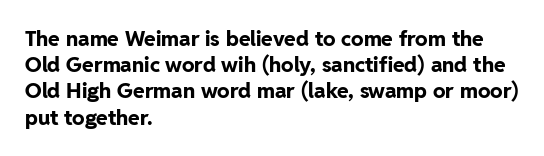
The image shows 21 px bold type, upright; set left-aligned, normal line spacing (1.25x), normal letter spacing, not underlined.
